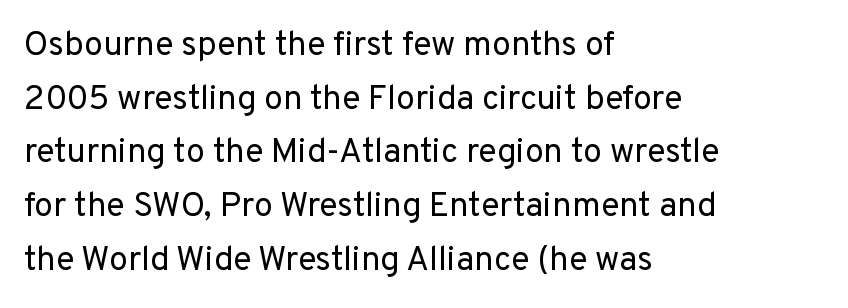
Q: Is the text bold? A: No.
Q: Is the text italic (slanted)? A: No, it is upright.
Q: Is the typeface a serif or a sans-serif typeface? A: Sans-serif.
Q: Is the text underlined? A: No.
Q: How is the paragraph aligned? A: Left-aligned.
Q: Is the spacing between letters normal or unusually wide? A: Normal.
Q: Is the spacing between lines tight, normal or loose? A: Normal.
Q: Width (condensed, normal, or wide)? A: Normal.
Q: Stroke contrast? A: Low.
Q: x-height? A: Medium.
Q: Monospaced? A: No.
